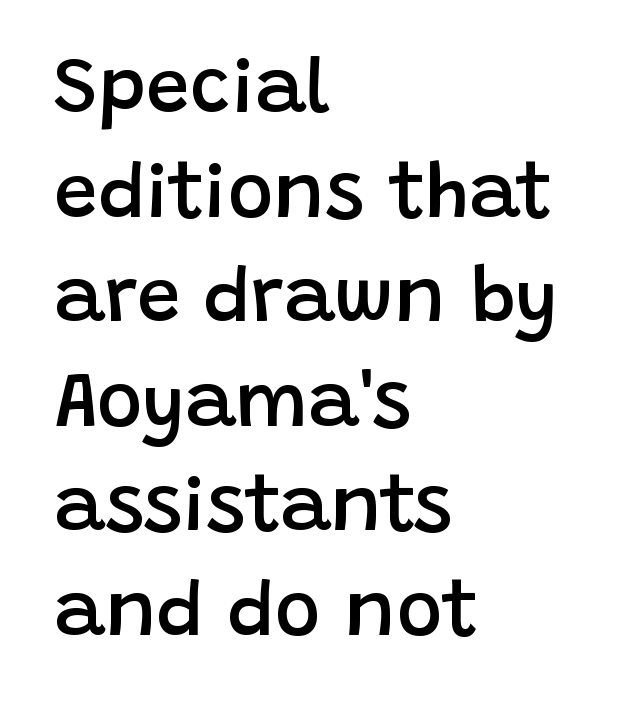
The image shows 78 px semibold sans-serif type, upright; set left-aligned, normal line spacing (1.34x), normal letter spacing, not underlined; low stroke contrast and a large x-height.
